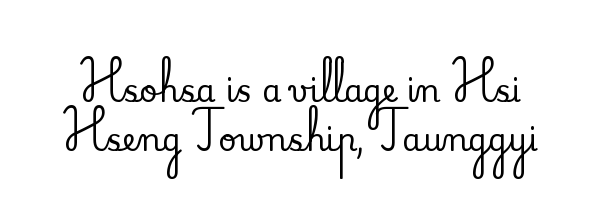
The image shows 31 px serif type, upright; set normal line spacing (1.59x), normal letter spacing, not underlined; medium stroke contrast and a small x-height.
